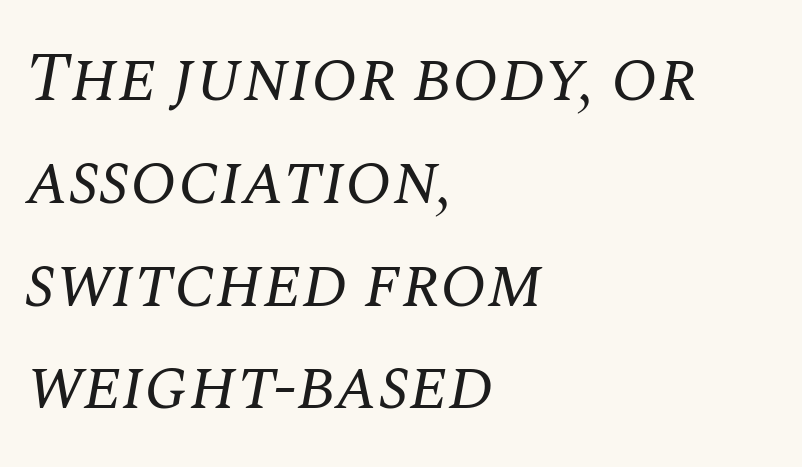
Summary of weight: not heavy and not bold. Typeset ragged right — the left edge is the straight one. The strip under each line holds only bare page. Spacing verdict: proportional, widths tailored to each character. In terms of leading, this rendering sits right in the middle. You can tell from the footed stems that serif type was used.
